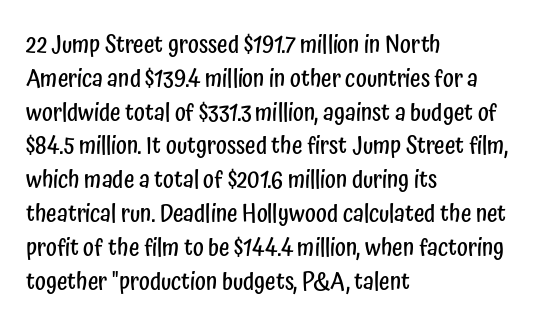
Q: Is the text bold? A: Semi-bold.
Q: Is the text italic (slanted)? A: No, it is upright.
Q: Is the text underlined? A: No.
Q: How is the paragraph aligned? A: Left-aligned.
Q: Is the spacing between letters normal or unusually wide? A: Normal.
Q: Is the spacing between lines tight, normal or loose? A: Normal.
